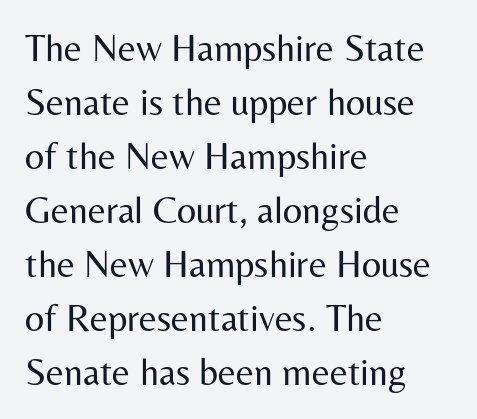
{"serif": "no", "italic": "no", "bold": "no", "weight": "regular", "width": "normal", "stroke_contrast": "medium", "x_height": "medium", "monospaced": "no", "underline": "no", "align": "left", "line_spacing": "normal", "line_spacing_ratio": 1.42, "letter_spacing": "normal", "letter_spacing_em": 0.0, "glyph_px": 38}
